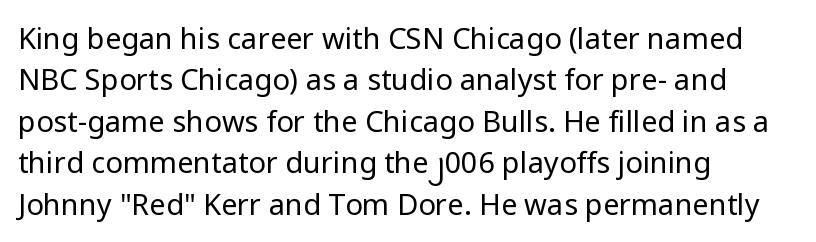
The image shows 29 px regular-weight sans-serif type, upright; set left-aligned, normal line spacing (1.43x), normal letter spacing, not underlined; low stroke contrast and a medium x-height.
